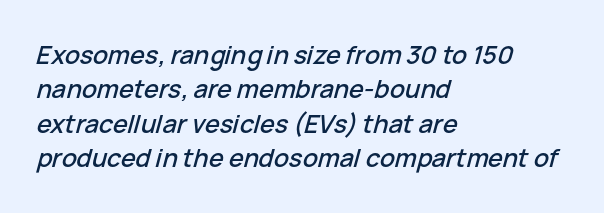
Q: Is the text italic (slanted)? A: Yes, it leans right by about 15 degrees.
Q: Is the text underlined? A: No.
Q: How is the paragraph aligned? A: Left-aligned.
Q: Is the spacing between letters normal or unusually wide? A: Normal.
Q: Is the spacing between lines tight, normal or loose? A: Normal.
